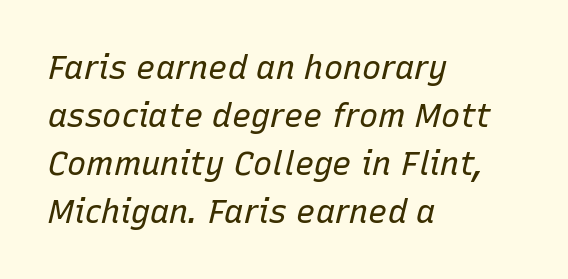
Q: Is the text bold? A: No.
Q: Is the text italic (slanted)? A: Yes, it leans right by about 15 degrees.
Q: Is the text underlined? A: No.
Q: How is the paragraph aligned? A: Left-aligned.
Q: Is the spacing between letters normal or unusually wide? A: Normal.
Q: Is the spacing between lines tight, normal or loose? A: Normal.
Q: Width (condensed, normal, or wide)? A: Normal.
Q: Stroke contrast? A: Low.
Q: x-height? A: Medium.
Q: Monospaced? A: No.
